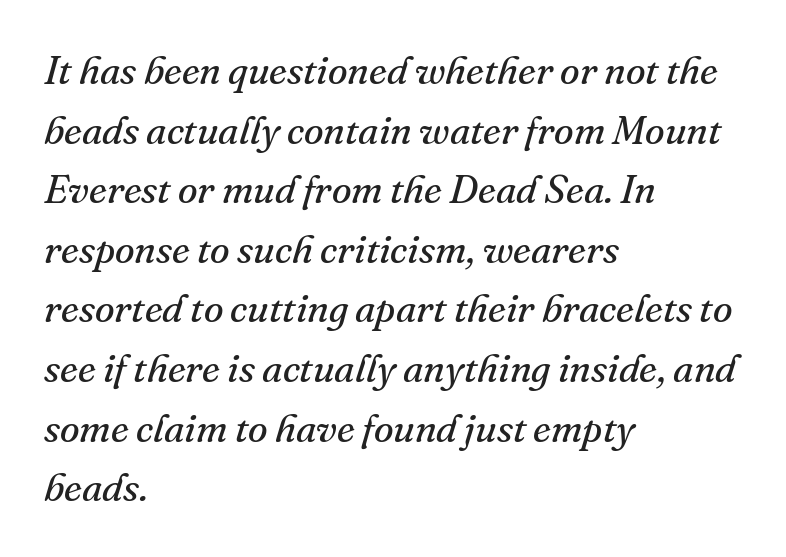
{"serif": "yes", "italic": "yes", "lean": "right", "slant_degrees": 16, "bold": "no", "weight": "regular", "width": "normal", "stroke_contrast": "medium", "x_height": "small", "monospaced": "no", "underline": "no", "align": "left", "line_spacing": "normal", "line_spacing_ratio": 1.49, "letter_spacing": "normal", "letter_spacing_em": 0.0, "glyph_px": 40}
